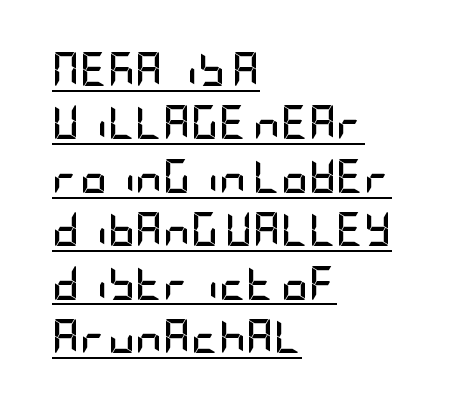
Q: Is the text bold? A: Yes.
Q: Is the text italic (slanted)? A: No, it is upright.
Q: Is the typeface a serif or a sans-serif typeface? A: Sans-serif.
Q: Is the text underlined? A: Yes.
Q: How is the paragraph aligned? A: Left-aligned.
Q: Is the spacing between letters normal or unusually wide? A: Normal.
Q: Is the spacing between lines tight, normal or loose? A: Normal.
Q: Width (condensed, normal, or wide)? A: Condensed.
Q: Stroke contrast? A: Low.
Q: x-height? A: Large.
